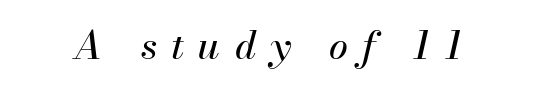
Q: Is the text italic (slanted)? A: Yes, it leans right by about 13 degrees.
Q: Is the text underlined? A: No.
Q: Is the spacing between letters normal or unusually wide? A: Unusually wide.
Q: Width (condensed, normal, or wide)? A: Normal.
Q: Stroke contrast? A: Medium.
Q: x-height? A: Small.
Q: Monospaced? A: No.
